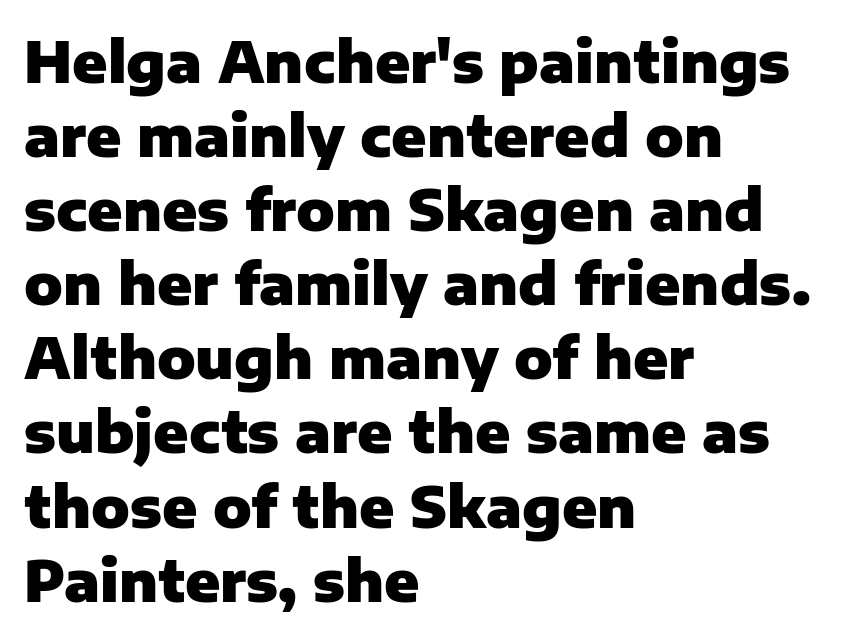
Q: Is the text bold? A: Yes.
Q: Is the text italic (slanted)? A: No, it is upright.
Q: Is the typeface a serif or a sans-serif typeface? A: Sans-serif.
Q: Is the text underlined? A: No.
Q: How is the paragraph aligned? A: Left-aligned.
Q: Is the spacing between letters normal or unusually wide? A: Normal.
Q: Is the spacing between lines tight, normal or loose? A: Normal.
Q: Width (condensed, normal, or wide)? A: Normal.
Q: Stroke contrast? A: Low.
Q: x-height? A: Medium.
Q: Monospaced? A: No.
